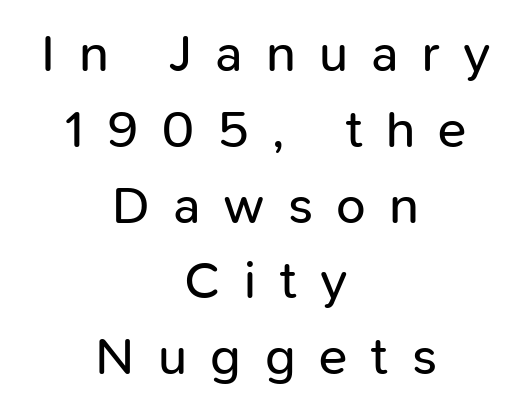
{"serif": "no", "italic": "no", "bold": "no", "weight": "regular", "width": "normal", "stroke_contrast": "low", "x_height": "medium", "monospaced": "no", "underline": "no", "align": "center", "line_spacing": "normal", "line_spacing_ratio": 1.43, "letter_spacing": "wide", "letter_spacing_em": 0.44, "glyph_px": 53}
